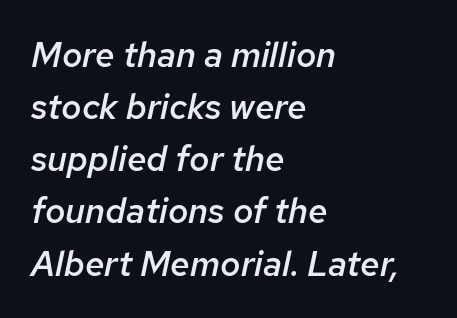
Leading matches the norm, producing a regular column. Spacing between characters is what you'd get straight out of the box. Layout note: lines flush left. A typesetter would call this proportional, since set widths differ per character. The specimen omits any rule beneath the text block's lines. Slightly chunky letters — semibold, I'd say, not full bold.
